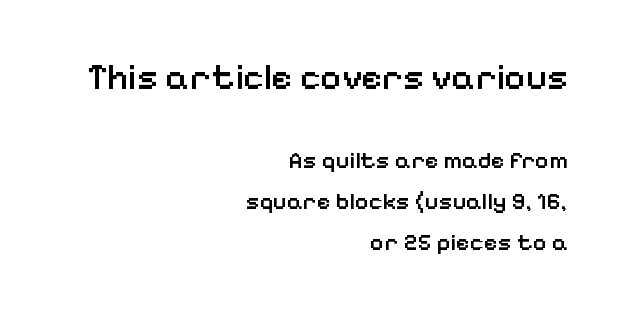
{"serif": "no", "italic": "no", "bold": "semi", "weight": "semibold", "width": "normal", "stroke_contrast": "low", "x_height": "medium", "monospaced": "no", "underline": "no", "align": "right", "line_spacing_ratio": 1.71, "letter_spacing": "normal", "letter_spacing_em": 0.0, "larger_block": "first", "size_ratio": 1.5, "glyph_px": 36}
